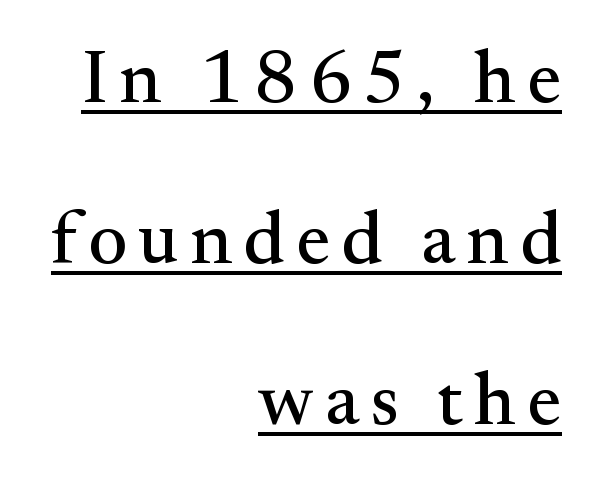
{"serif": "yes", "italic": "no", "width": "normal", "stroke_contrast": "medium", "x_height": "small", "monospaced": "no", "underline": "yes", "align": "right", "line_spacing": "loose", "line_spacing_ratio": 2.15, "glyph_px": 75}
